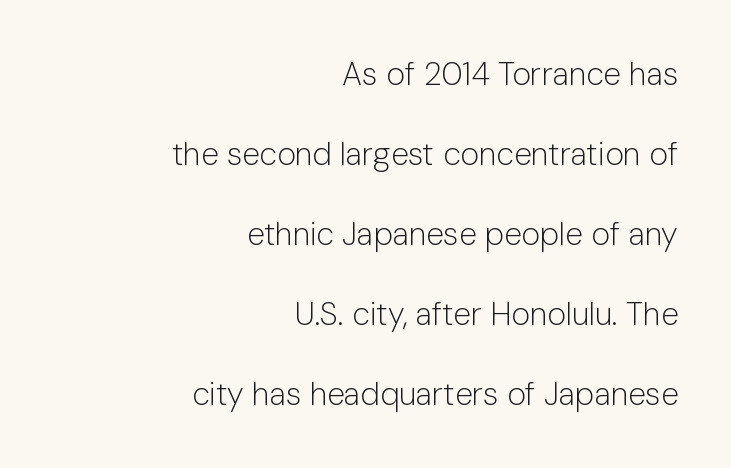
The image shows 32 px light sans-serif type, upright; set right-aligned, loose line spacing (2.5x), normal letter spacing, not underlined; low stroke contrast and a medium x-height.
